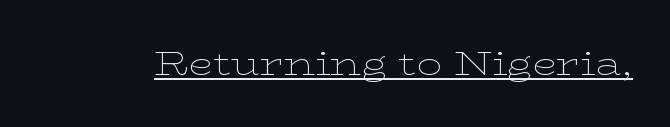
Q: Is the text bold? A: No.
Q: Is the text italic (slanted)? A: No, it is upright.
Q: Is the typeface a serif or a sans-serif typeface? A: Serif.
Q: Is the text underlined? A: Yes.
Q: Is the spacing between letters normal or unusually wide? A: Normal.
Q: Width (condensed, normal, or wide)? A: Wide.
Q: Stroke contrast? A: Low.
Q: x-height? A: Medium.
Q: Monospaced? A: No.
